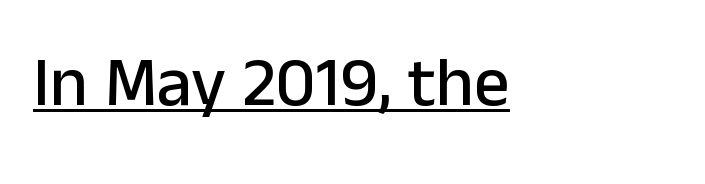
Font category for this specimen: sans-serif. Students, observe the line beneath the letters — that is underlining. Typeset ragged right — the left edge is the straight one. It's the straight-up-and-down kind of type.
